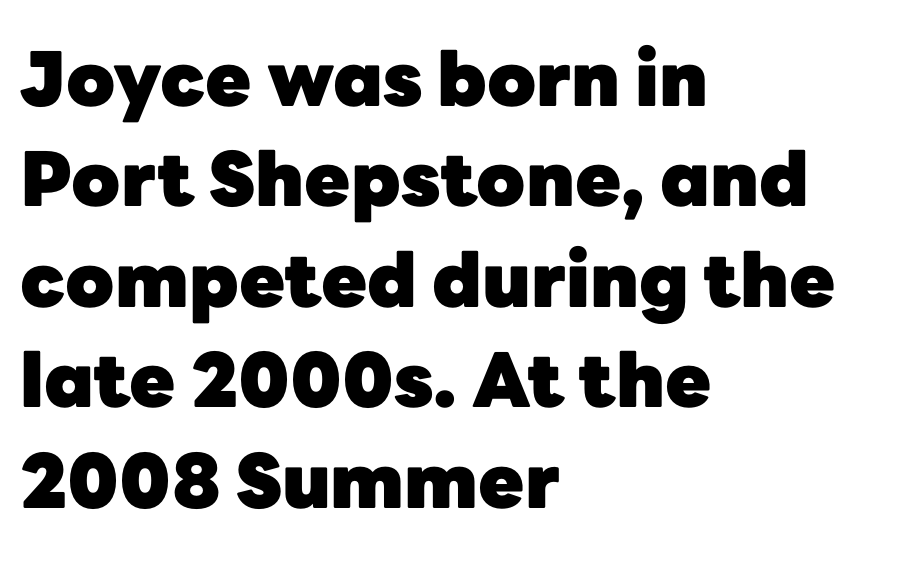
The image shows 75 px heavy sans-serif type, upright; set left-aligned, normal line spacing (1.34x), normal letter spacing, not underlined; low stroke contrast and a medium x-height.
